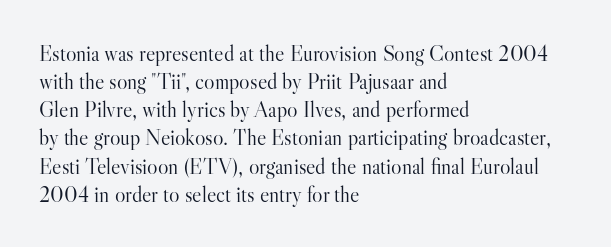
Q: Is the text bold? A: No.
Q: Is the text italic (slanted)? A: No, it is upright.
Q: Is the text underlined? A: No.
Q: How is the paragraph aligned? A: Left-aligned.
Q: Is the spacing between letters normal or unusually wide? A: Normal.
Q: Is the spacing between lines tight, normal or loose? A: Normal.
